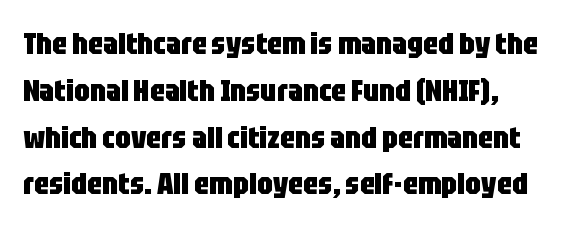
{"serif": "no", "italic": "no", "bold": "yes", "weight": "heavy", "width": "condensed", "stroke_contrast": "low", "x_height": "large", "monospaced": "no", "underline": "no", "align": "left", "line_spacing": "normal", "line_spacing_ratio": 1.51, "letter_spacing": "normal", "letter_spacing_em": 0.0, "glyph_px": 31}
